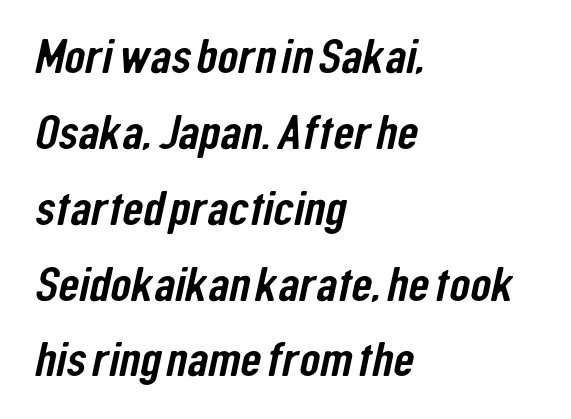
{"serif": "no", "width": "condensed", "stroke_contrast": "low", "x_height": "medium", "monospaced": "no", "underline": "no", "align": "left", "line_spacing": "normal", "line_spacing_ratio": 1.58, "letter_spacing": "normal", "letter_spacing_em": 0.0, "glyph_px": 48}
